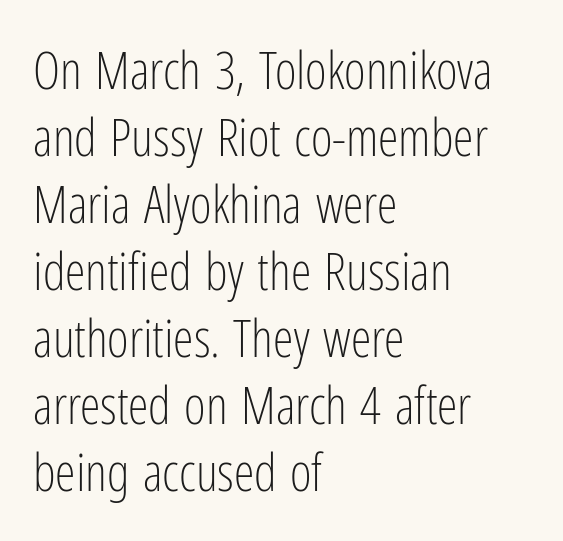
{"serif": "no", "italic": "no", "bold": "no", "weight": "light", "width": "condensed", "stroke_contrast": "low", "x_height": "medium", "monospaced": "no", "underline": "no", "align": "left", "line_spacing": "normal", "line_spacing_ratio": 1.29, "letter_spacing": "normal", "letter_spacing_em": 0.0, "glyph_px": 52}
